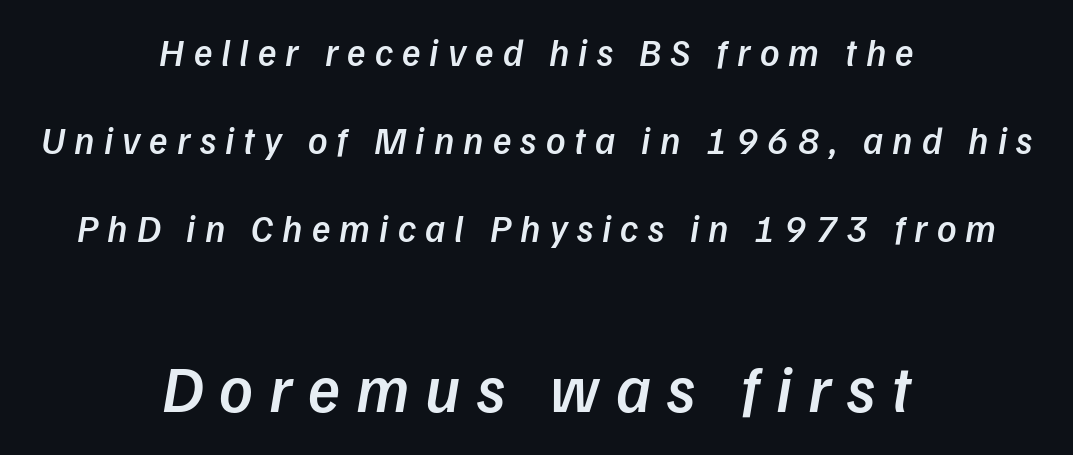
A semibold gives these letters moderate extra thickness, short of bold. Does the lettering tilt? It does — this is italic. Size hierarchy here favors the trailing block over the leading one. Glyph-to-glyph distance is far greater than everyday printed text. The string is rendered with underlining switched off. Typeset on center — no edge is straight.
